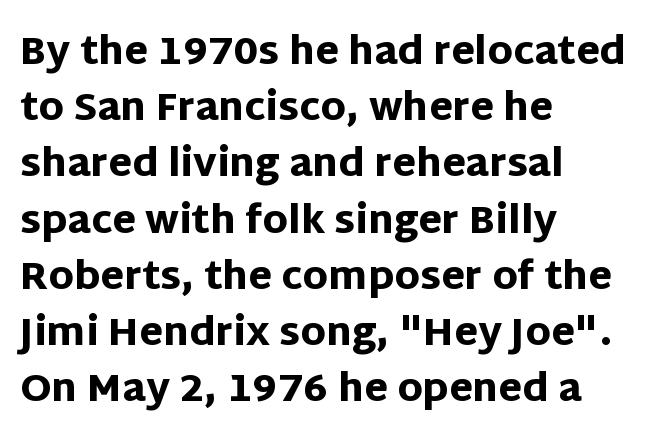
The image shows 38 px heavy sans-serif type, upright; set left-aligned, normal line spacing (1.48x), normal letter spacing, not underlined; low stroke contrast and a large x-height.
